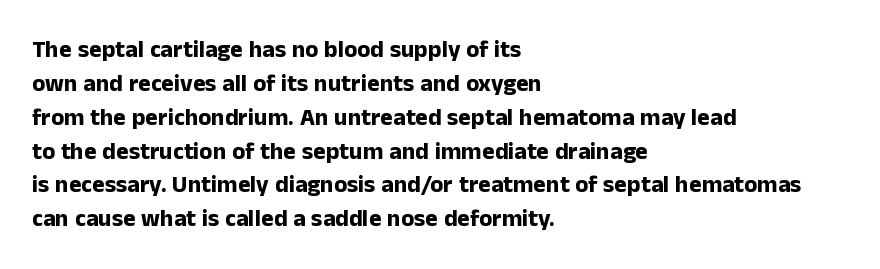
Check under the words: just untouched page. The lettering stays uniformly vertical, giving the passage a roman look. Does the weight exceed regular? Yes, all the way to bold. Leading: standard.
